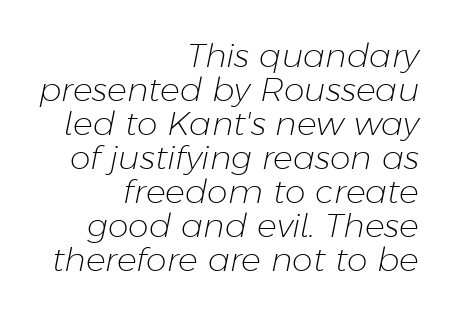
Q: Is the text bold? A: No.
Q: Is the text italic (slanted)? A: Yes, it leans right by about 11 degrees.
Q: Is the text underlined? A: No.
Q: How is the paragraph aligned? A: Right-aligned.
Q: Is the spacing between letters normal or unusually wide? A: Normal.
Q: Is the spacing between lines tight, normal or loose? A: Tight.
Q: Width (condensed, normal, or wide)? A: Normal.
Q: Stroke contrast? A: Low.
Q: x-height? A: Medium.
Q: Monospaced? A: No.
